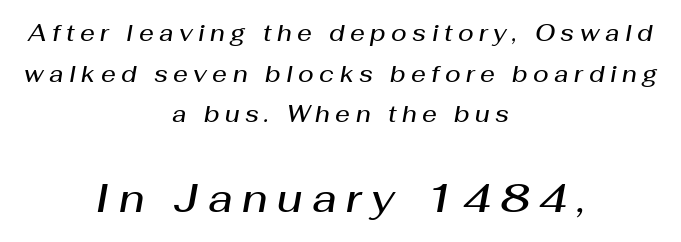
{"italic": "yes", "lean": "right", "slant_degrees": 10, "bold": "semi", "weight": "semibold", "width": "normal", "stroke_contrast": "medium", "x_height": "medium", "monospaced": "no", "underline": "no", "align": "center", "line_spacing_ratio": 1.77, "letter_spacing": "wide", "letter_spacing_em": 0.24, "larger_block": "second", "size_ratio": 1.74, "glyph_px": 40}
